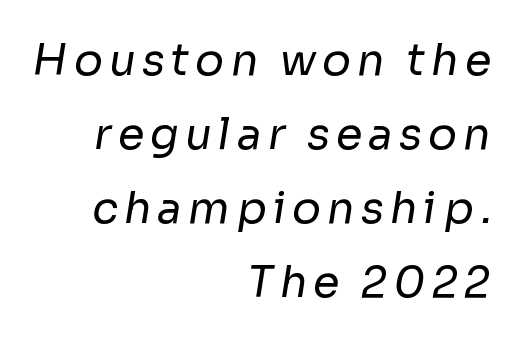
{"serif": "no", "bold": "no", "weight": "regular", "width": "normal", "stroke_contrast": "low", "x_height": "medium", "monospaced": "no", "underline": "no", "align": "right", "line_spacing_ratio": 1.72, "glyph_px": 43}
